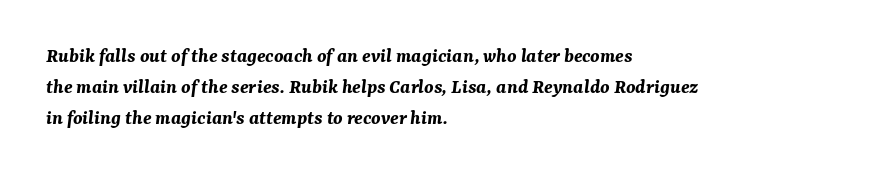
The image shows 21 px bold type, italic (leaning right); set left-aligned, normal line spacing (1.47x), normal letter spacing, not underlined.
